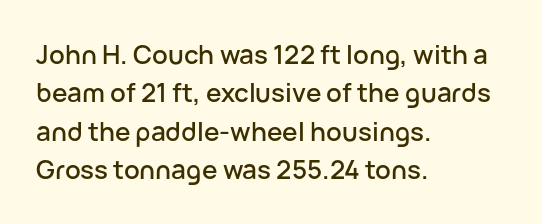
These lines keep a tight, regular rhythm from letter to letter. A student would call this left alignment; a typographer would say flush left, rag right. Descenders are the only things crossing below the line. Evenly set lines give the paragraph a standard silhouette. Ordinary non-slanted type is in use.
